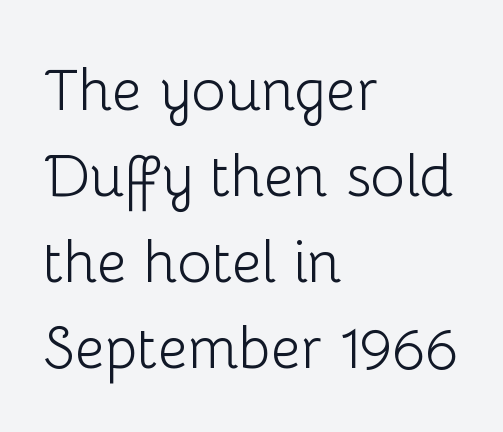
{"serif": "no", "italic": "no", "bold": "no", "weight": "light", "width": "normal", "stroke_contrast": "low", "x_height": "medium", "monospaced": "no", "underline": "no", "align": "left", "line_spacing": "normal", "line_spacing_ratio": 1.48, "letter_spacing": "normal", "letter_spacing_em": 0.0, "glyph_px": 58}
